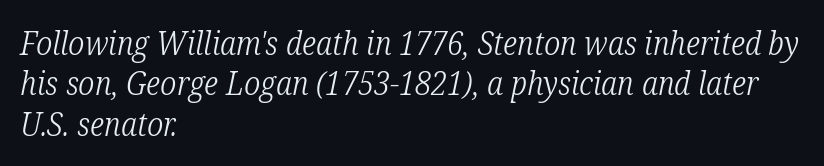
{"serif": "yes", "italic": "yes", "lean": "right", "slant_degrees": 12, "bold": "no", "weight": "light", "width": "condensed", "stroke_contrast": "low", "x_height": "medium", "monospaced": "no", "underline": "no", "align": "left", "line_spacing": "normal", "line_spacing_ratio": 1.26, "letter_spacing": "normal", "letter_spacing_em": 0.0, "glyph_px": 32}
